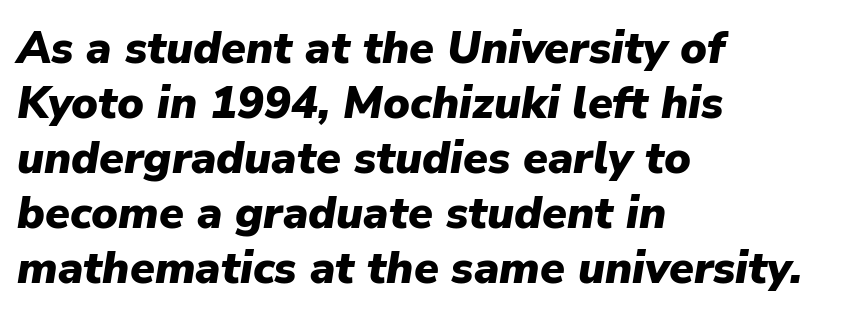
The image shows 45 px heavy type, italic (leaning right); set left-aligned, line spacing 1.22x, normal letter spacing, not underlined; low stroke contrast and a medium x-height.
